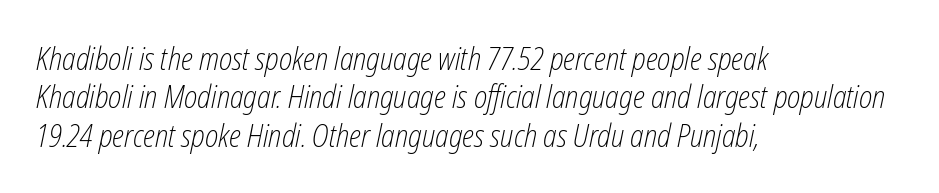
Character widths vary here, with narrow letters taking less room than wide ones. If you drew a line through each stem, it would be angled. Underline: absent. The passage shown has conventional tracking throughout.
